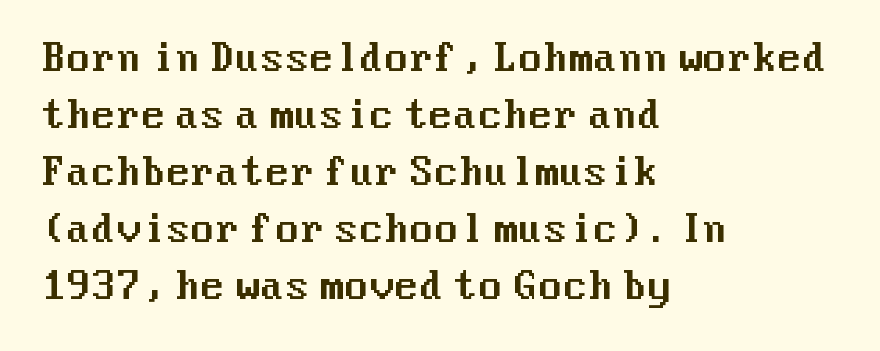
The leading is moderate, giving the passage an even texture. Unmarked baselines from the first word to the last. Which margin do the lines hug? The left one — the right edge is uneven. The font's upright variant was chosen for this text. You can tell from the bare stems that sans-serif type was used. Tracking here is standard; glyphs follow each other at the usual distance.
